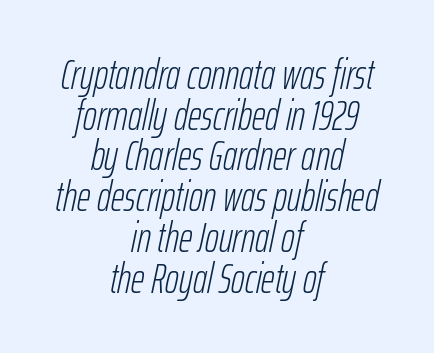
The image shows 42 px light, condensed type, italic (leaning right); set centered, tight line spacing (0.97x), normal letter spacing, not underlined; low stroke contrast and a medium x-height.
